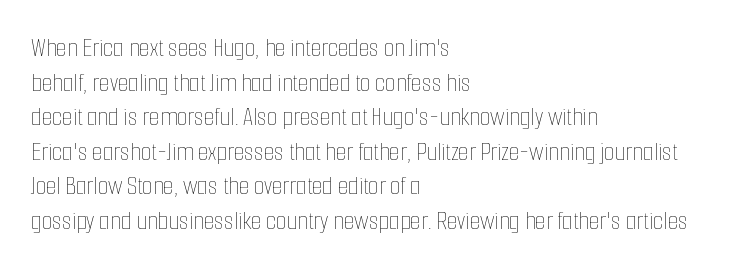
Q: Is the text bold? A: No.
Q: Is the text italic (slanted)? A: No, it is upright.
Q: Is the text underlined? A: No.
Q: How is the paragraph aligned? A: Left-aligned.
Q: Is the spacing between letters normal or unusually wide? A: Normal.
Q: Is the spacing between lines tight, normal or loose? A: Normal.
